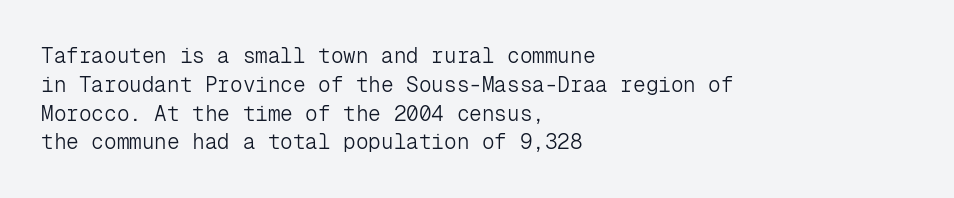
Each new line begins a customary step beneath the previous one. Stems here are at most as thick as an everyday book face. Words appear dense and cohesive because spacing is normal. Descenders hang freely into open space. The axis of the letterforms is exactly vertical.
